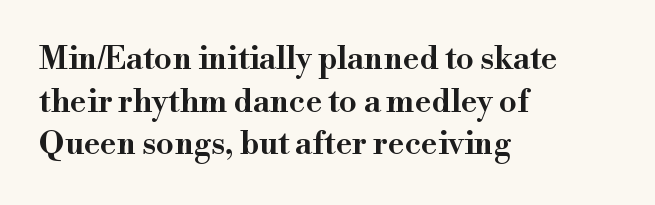
The image shows 32 px semibold serif type, upright; set left-aligned, normal line spacing (1.33x), normal letter spacing, not underlined; high stroke contrast and a small x-height.
